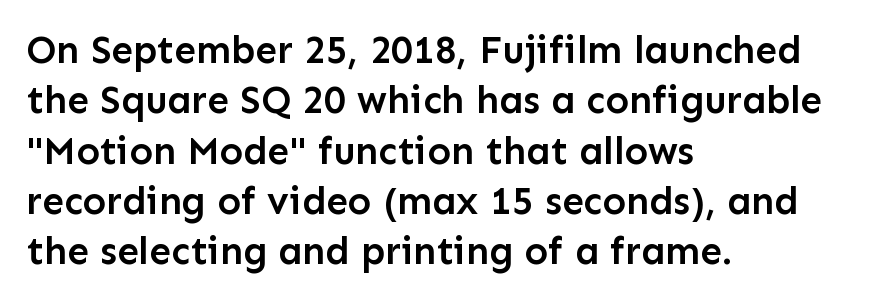
The image shows 39 px semibold sans-serif type, upright; set left-aligned, normal line spacing (1.29x), normal letter spacing, not underlined; low stroke contrast and a medium x-height.
